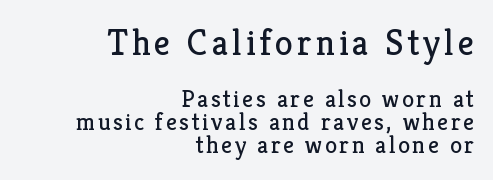
The image shows 36 px regular-weight serif type, upright; set right-aligned, tight line spacing (0.97x), not underlined; the first (top) block is 1.5x larger; low stroke contrast and a medium x-height.
